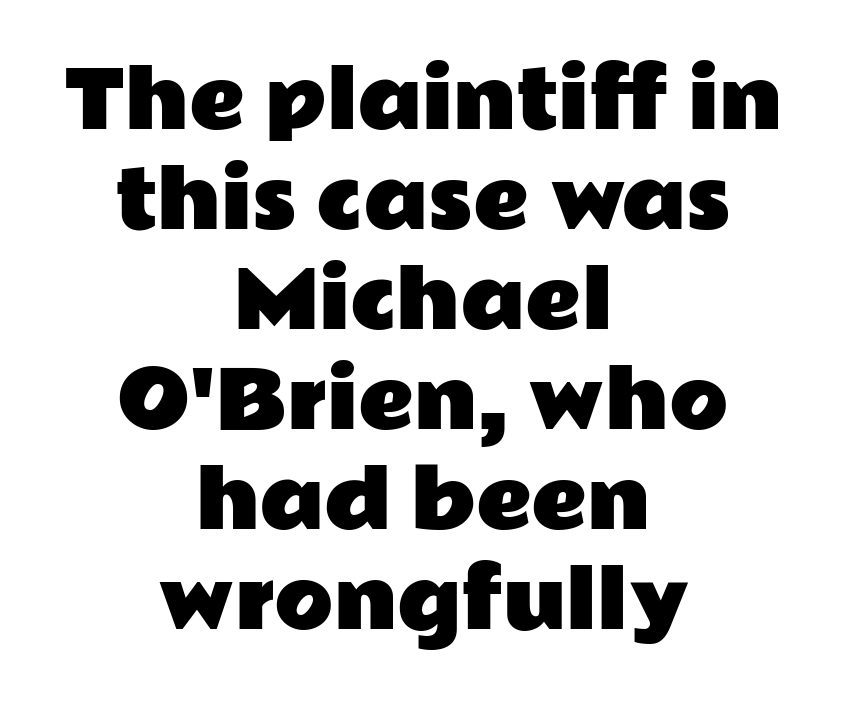
Q: Is the text italic (slanted)? A: No, it is upright.
Q: Is the typeface a serif or a sans-serif typeface? A: Sans-serif.
Q: Is the text underlined? A: No.
Q: How is the paragraph aligned? A: Centered.
Q: Is the spacing between letters normal or unusually wide? A: Normal.
Q: Is the spacing between lines tight, normal or loose? A: Normal.
Q: Width (condensed, normal, or wide)? A: Wide.
Q: Stroke contrast? A: Low.
Q: x-height? A: Medium.
Q: Monospaced? A: No.
